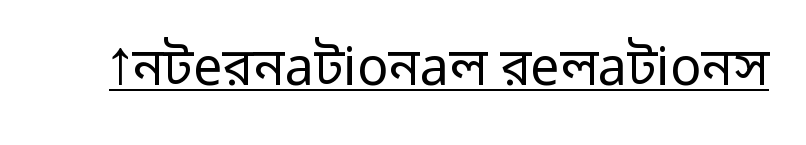
{"serif": "no", "italic": "no", "bold": "no", "weight": "regular", "width": "normal", "stroke_contrast": "low", "x_height": "medium", "monospaced": "no", "underline": "yes", "letter_spacing": "normal", "letter_spacing_em": 0.0, "glyph_px": 52}
